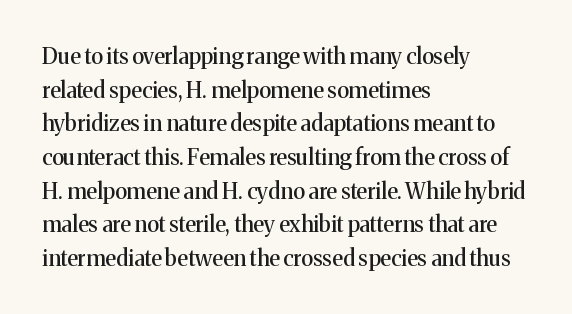
The image shows 22 px text type, upright; set left-aligned, normal line spacing (1.53x), normal letter spacing, not underlined.
